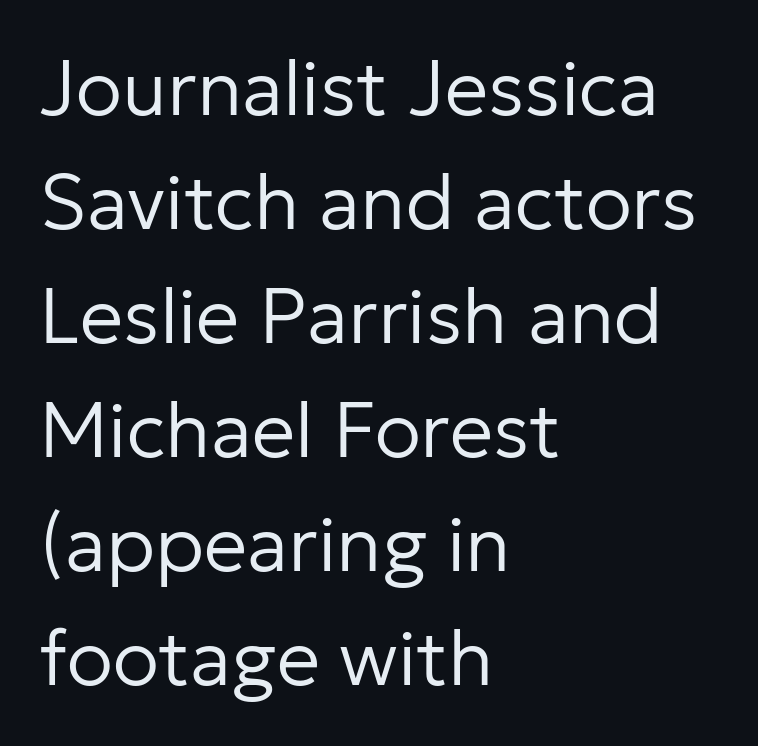
The image shows 77 px regular-weight sans-serif type, upright; set left-aligned, normal line spacing (1.48x), normal letter spacing, not underlined; low stroke contrast and a medium x-height.
